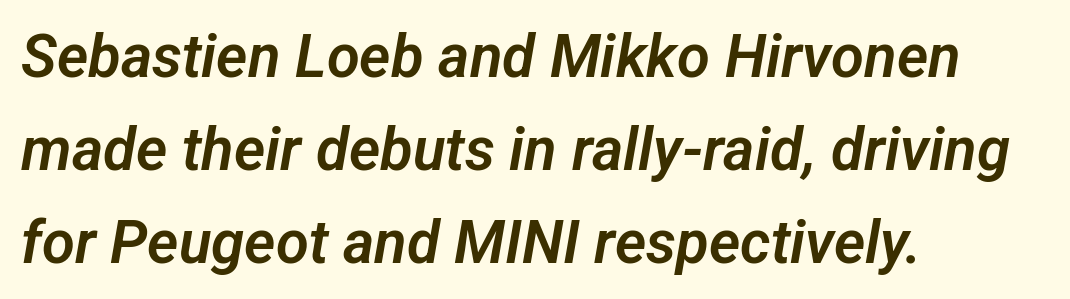
{"serif": "no", "width": "normal", "stroke_contrast": "low", "x_height": "medium", "monospaced": "no", "underline": "no", "align": "left", "line_spacing": "normal", "line_spacing_ratio": 1.55, "letter_spacing": "normal", "letter_spacing_em": 0.0, "glyph_px": 60}
